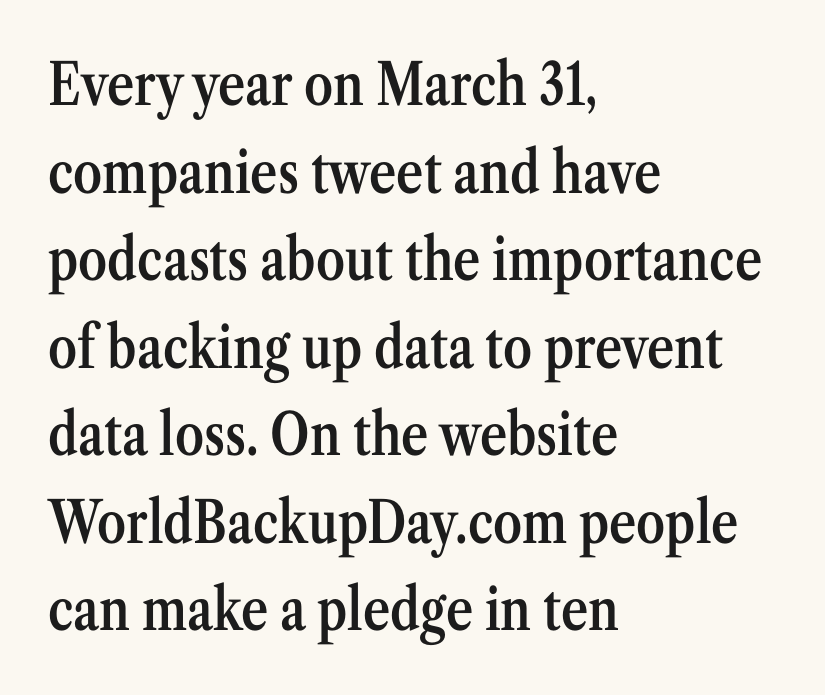
{"serif": "yes", "italic": "no", "bold": "semi", "weight": "semibold", "width": "condensed", "stroke_contrast": "medium", "x_height": "medium", "monospaced": "no", "underline": "no", "align": "left", "line_spacing": "normal", "line_spacing_ratio": 1.51, "letter_spacing": "normal", "letter_spacing_em": 0.0, "glyph_px": 58}
